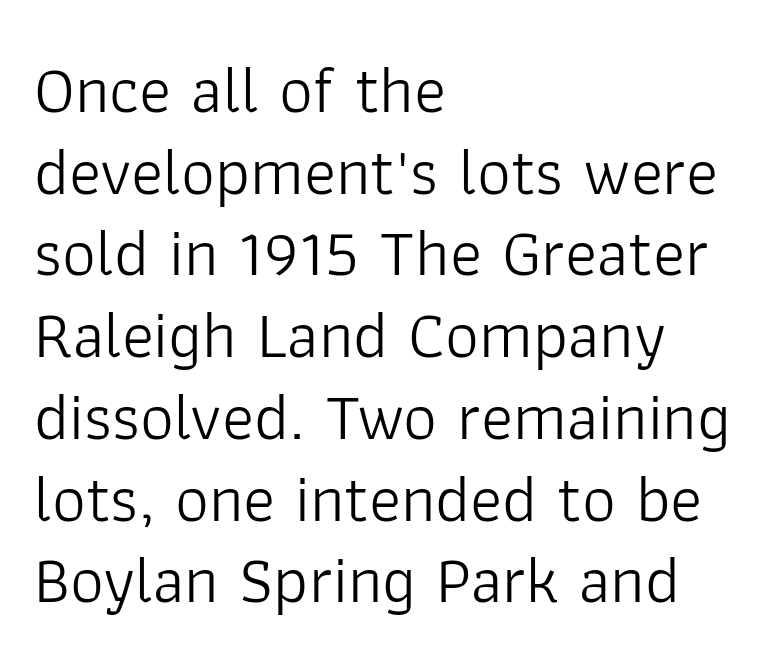
The image shows 67 px light sans-serif type, upright; set left-aligned, line spacing 1.22x, normal letter spacing, not underlined; low stroke contrast and a medium x-height.
